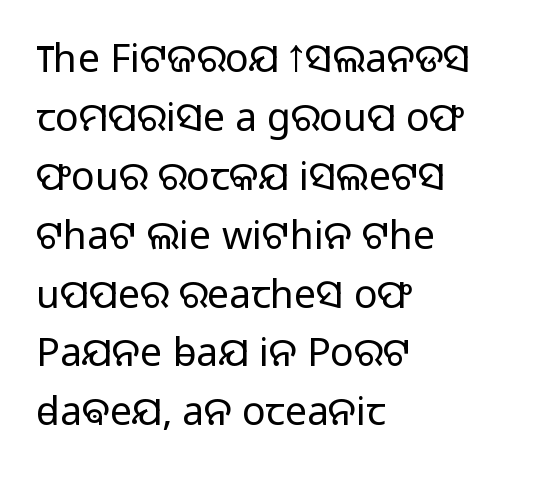
Does the copy run flush right? No — it runs flush left. Each row of text sits above clean, open space. Stems here are at most as thick as an everyday book face. Words appear dense and cohesive because spacing is normal.
